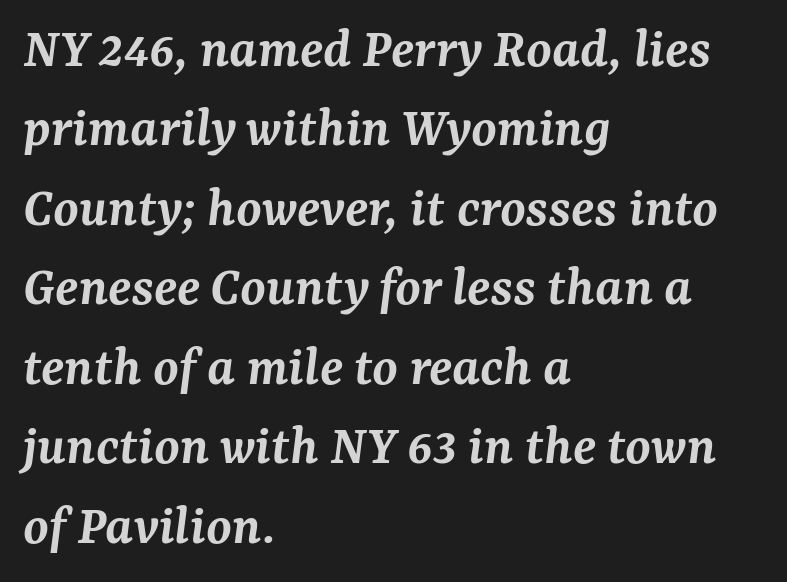
The image shows 58 px semibold serif type, italic (leaning right); set left-aligned, normal line spacing (1.37x), normal letter spacing, not underlined; medium stroke contrast and a medium x-height.
